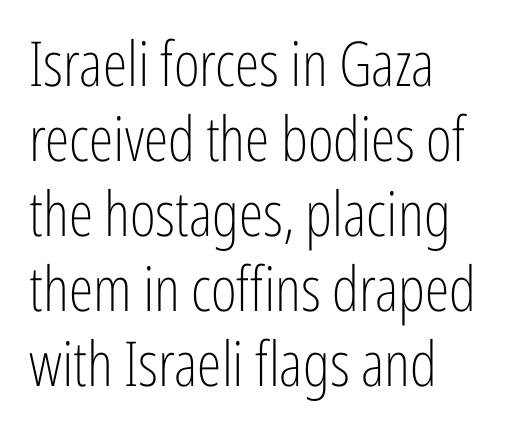
{"serif": "no", "italic": "no", "bold": "no", "weight": "light", "width": "condensed", "stroke_contrast": "low", "x_height": "medium", "monospaced": "no", "underline": "no", "align": "left", "line_spacing_ratio": 1.21, "letter_spacing": "normal", "letter_spacing_em": 0.0, "glyph_px": 62}
